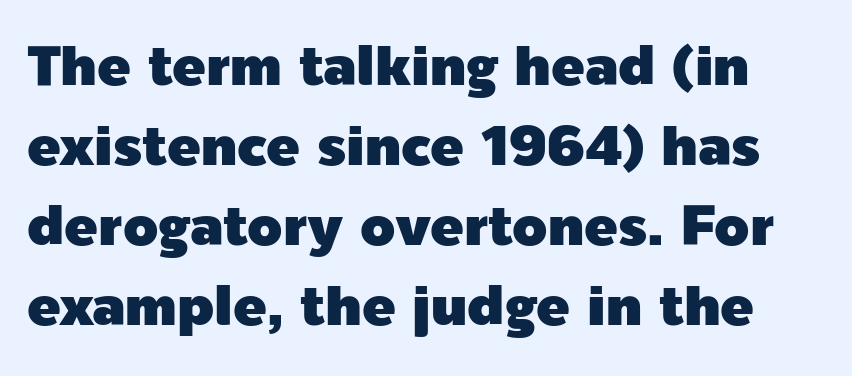
Here the glyphs are tracked normally, forming tight word shapes. Honestly, the row spacing looks completely unremarkable. Does the type have serifs? No, each stem ends abruptly. Words float on clear page, feet unadorned.
